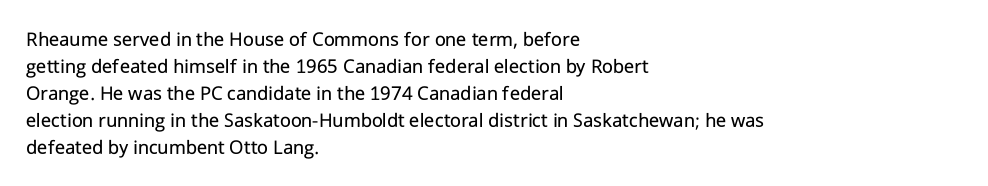
The image shows 21 px text type, upright; set left-aligned, normal line spacing (1.28x), normal letter spacing, not underlined.
